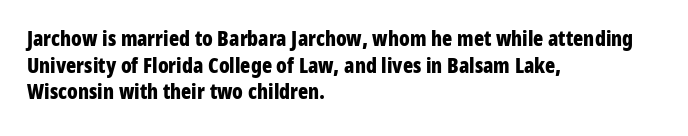
Honestly, the row spacing looks completely unremarkable. Posture: upright roman. Plenty of ink on the page — the face is bold. Typeset ragged right — the left edge is the straight one.
